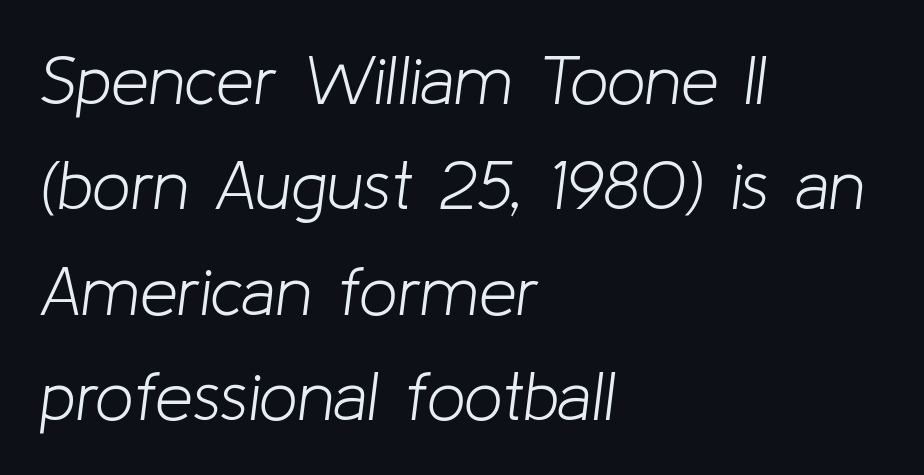
The passage shown is not underscored anywhere. Notice how the stems are inclined rather than vertical — that's the hallmark of italics. Left-aligned paragraph, ragged on the right. Varying glyph widths throughout — classic text-font behaviour. Stroke mass is kept to a normal reading level or below. Letter spacing: default.
